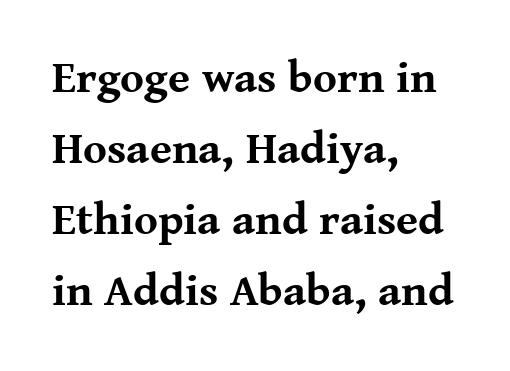
Q: Is the text bold? A: Yes.
Q: Is the text italic (slanted)? A: No, it is upright.
Q: Is the typeface a serif or a sans-serif typeface? A: Serif.
Q: Is the text underlined? A: No.
Q: How is the paragraph aligned? A: Left-aligned.
Q: Is the spacing between letters normal or unusually wide? A: Normal.
Q: Is the spacing between lines tight, normal or loose? A: Normal.
Q: Width (condensed, normal, or wide)? A: Normal.
Q: Stroke contrast? A: Medium.
Q: x-height? A: Medium.
Q: Monospaced? A: No.
